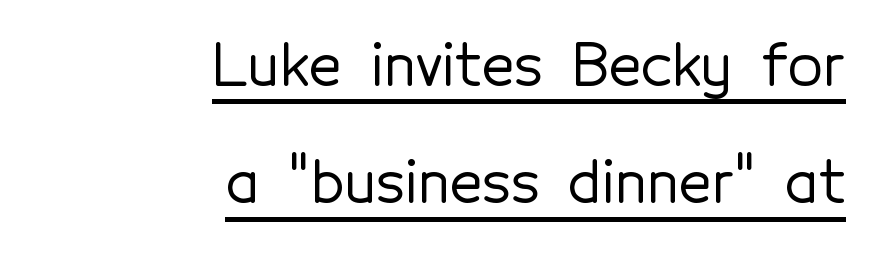
The image shows 57 px sans-serif type, upright; set right-aligned, loose line spacing (2.06x), normal letter spacing, underlined; a medium x-height.
